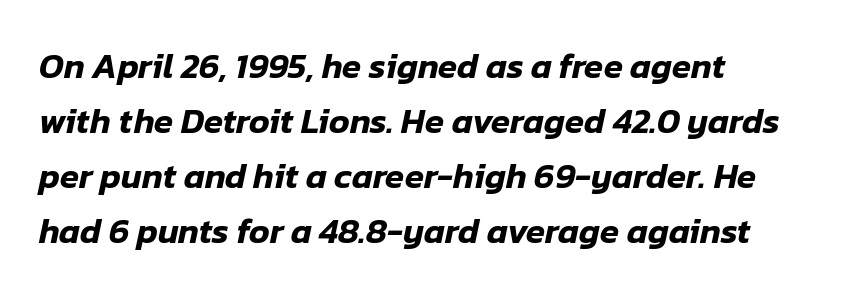
Just letters on the line, the space beneath them empty. The whole block is typeset with a tilt. The rendering uses a moderate line-height, typical for paragraphs. Does the copy run flush right? No — it runs flush left.
